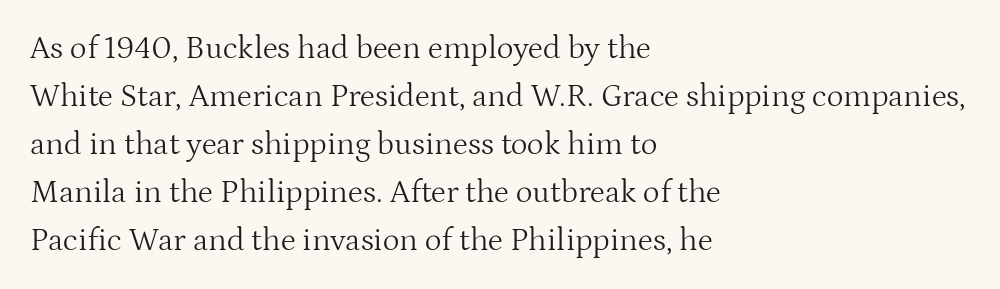
Does the copy run flush right? No — it runs flush left. Compared with a typical body face, this is equally light or lighter still. The zone under the glyphs is completely vacant. The letters advance in unequal steps, a hallmark of proportional type.
